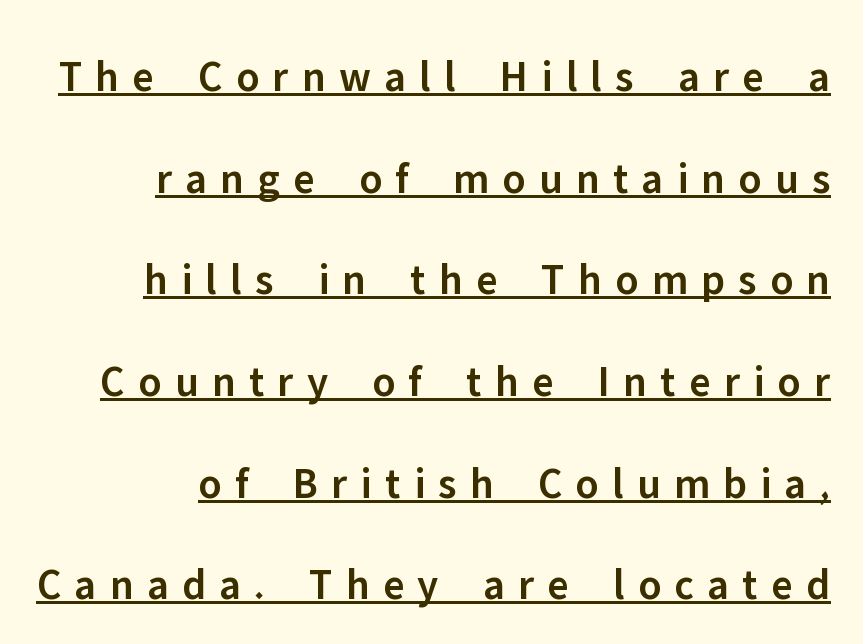
The image shows 44 px semibold sans-serif type, upright; set right-aligned, loose line spacing (2.31x), unusually wide letter spacing (+0.3 em), underlined; low stroke contrast and a medium x-height.
